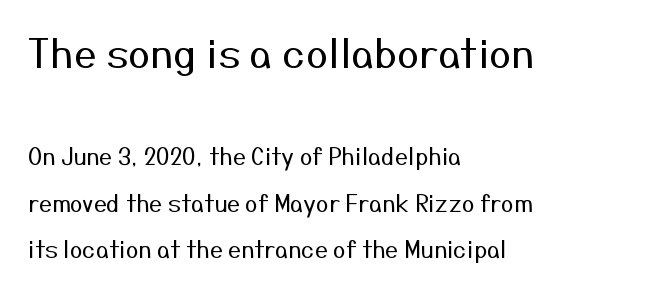
Q: Is the text bold? A: No.
Q: Is the text italic (slanted)? A: No, it is upright.
Q: Is the typeface a serif or a sans-serif typeface? A: Sans-serif.
Q: Is the text underlined? A: No.
Q: How is the paragraph aligned? A: Left-aligned.
Q: Is the spacing between letters normal or unusually wide? A: Normal.
Q: Is the spacing between lines tight, normal or loose? A: Loose.
Q: Which block of text is set in a larger size, the first (top) or the second (bottom)? A: The first (top) one.
Q: Width (condensed, normal, or wide)? A: Normal.
Q: Stroke contrast? A: Medium.
Q: x-height? A: Medium.
Q: Monospaced? A: No.
